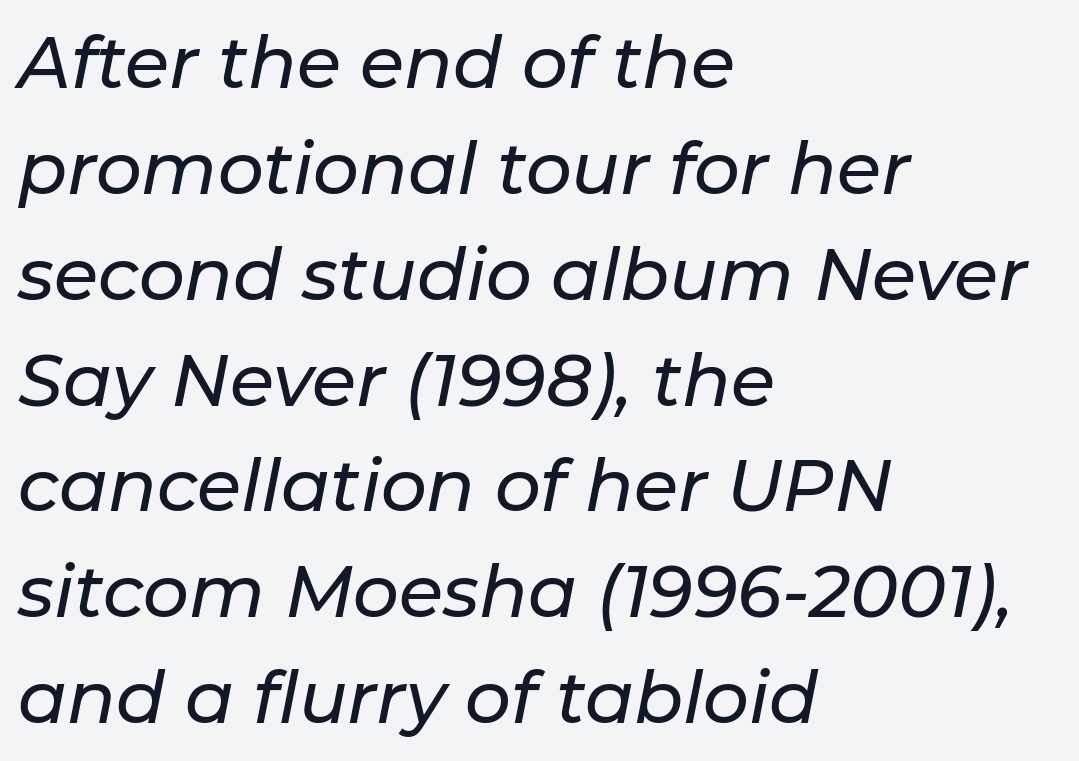
The image shows 72 px text type, italic (leaning right); set left-aligned, normal line spacing (1.47x), normal letter spacing, not underlined; low stroke contrast and a medium x-height.
